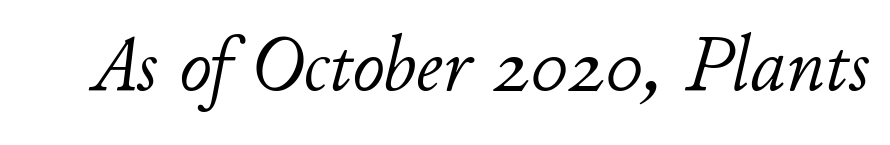
Q: Is the text bold? A: No.
Q: Is the text italic (slanted)? A: Yes, it leans right by about 11 degrees.
Q: Is the text underlined? A: No.
Q: Is the spacing between letters normal or unusually wide? A: Normal.
Q: Width (condensed, normal, or wide)? A: Normal.
Q: Stroke contrast? A: Low.
Q: x-height? A: Small.
Q: Monospaced? A: No.
